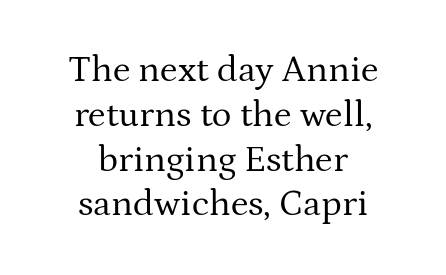
The image shows 37 px regular-weight serif type, upright; set centered, line spacing 1.21x, normal letter spacing, not underlined; medium stroke contrast and a medium x-height.
